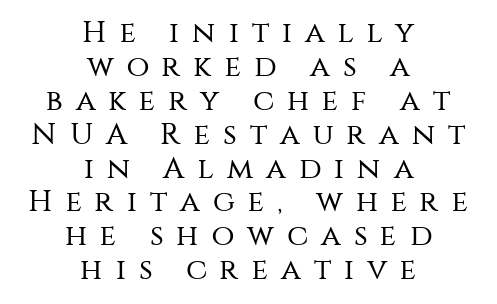
Q: Is the text bold? A: No.
Q: Is the text italic (slanted)? A: No, it is upright.
Q: Is the typeface a serif or a sans-serif typeface? A: Sans-serif.
Q: Is the text underlined? A: No.
Q: How is the paragraph aligned? A: Centered.
Q: Is the spacing between letters normal or unusually wide? A: Unusually wide.
Q: Is the spacing between lines tight, normal or loose? A: Tight.
Q: Width (condensed, normal, or wide)? A: Normal.
Q: Stroke contrast? A: Medium.
Q: x-height? A: Large.
Q: Monospaced? A: No.
